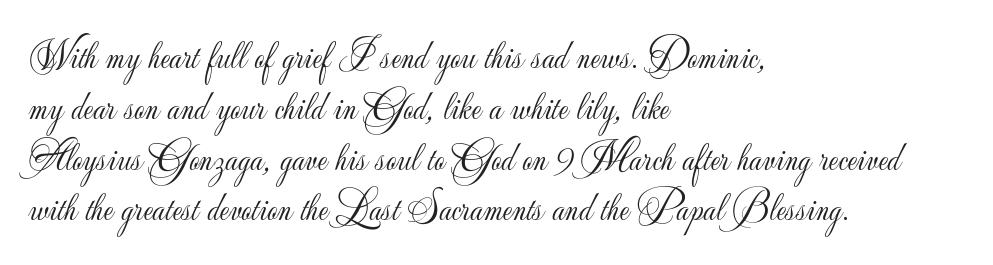
A classic flush-left, rag-right setting is used for this passage. The font family rendered here belongs to the sans-serif group. Spacing verdict: proportional, widths tailored to each character. Descender tails drop into unmarked territory.
